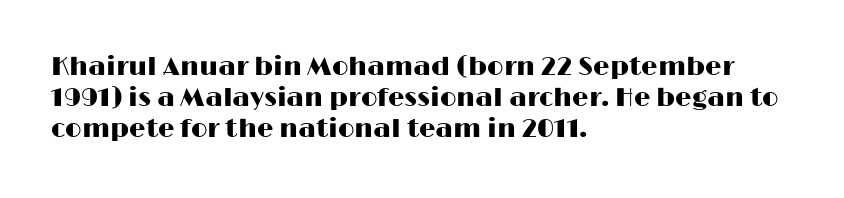
The passage is arranged the way most books set body copy — flush left. This is the regular roman posture of the typeface. The rendering keeps characters at their native spacing. Honestly, there is no underline to notice here at all.
